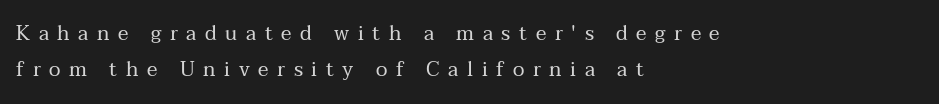
The image shows 20 px text type, upright; set left-aligned, line spacing 1.81x, unusually wide letter spacing (+0.43 em), not underlined.
